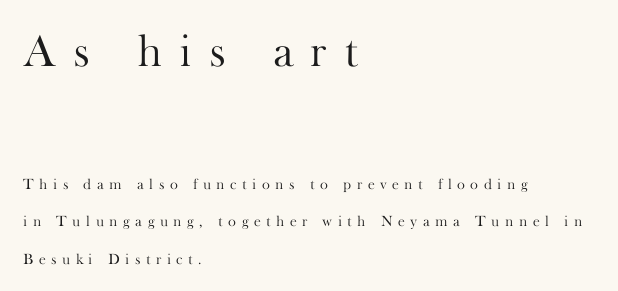
The image shows 46 px light serif type, upright; set left-aligned, loose line spacing (2.5x), unusually wide letter spacing (+0.37 em), not underlined; the first (top) block is 3.07x larger; high stroke contrast and a small x-height.
